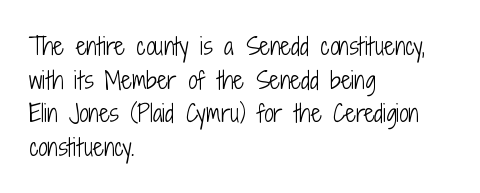
What stands out about the letter spacing? Nothing — it is the standard amount. Type without underlining. You can tell it's not italic because the verticals are truly vertical. Is there much room between lines? A standard amount, neither cramped nor airy.
